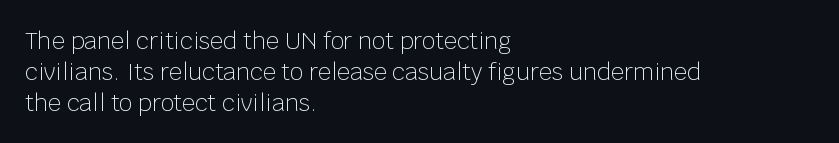
Q: Is the text bold? A: No.
Q: Is the text italic (slanted)? A: No, it is upright.
Q: Is the text underlined? A: No.
Q: How is the paragraph aligned? A: Left-aligned.
Q: Is the spacing between letters normal or unusually wide? A: Normal.
Q: Is the spacing between lines tight, normal or loose? A: Normal.
